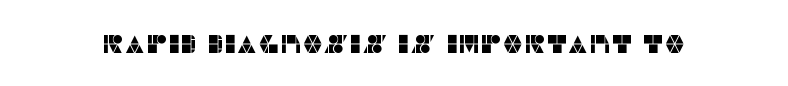
The image shows 26 px text type, upright; set normal letter spacing, not underlined.
